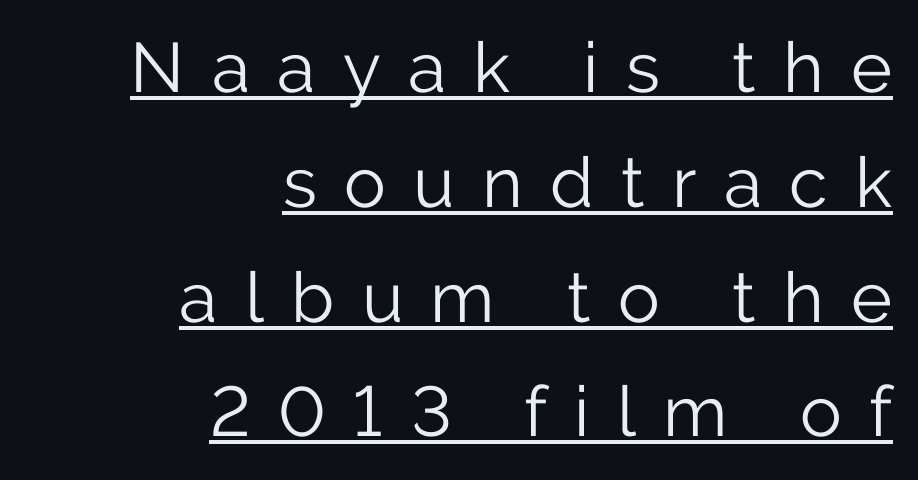
Q: Is the text bold? A: No.
Q: Is the text italic (slanted)? A: No, it is upright.
Q: Is the typeface a serif or a sans-serif typeface? A: Sans-serif.
Q: Is the text underlined? A: Yes.
Q: How is the paragraph aligned? A: Right-aligned.
Q: Is the spacing between letters normal or unusually wide? A: Unusually wide.
Q: Is the spacing between lines tight, normal or loose? A: Normal.
Q: Width (condensed, normal, or wide)? A: Normal.
Q: Stroke contrast? A: Low.
Q: x-height? A: Medium.
Q: Monospaced? A: No.
